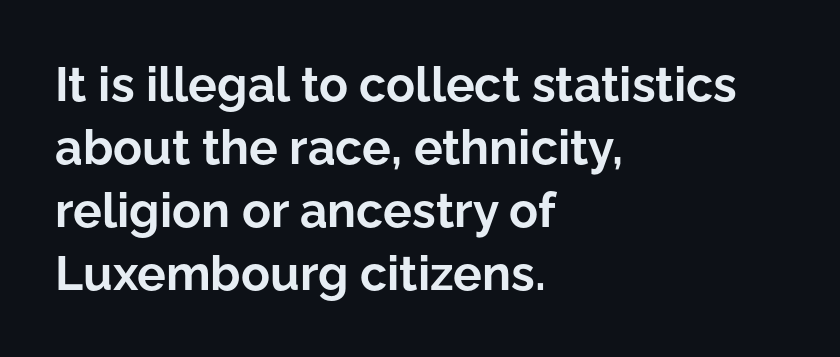
The image shows 48 px bold sans-serif type, upright; set left-aligned, normal line spacing (1.31x), normal letter spacing, not underlined; low stroke contrast and a medium x-height.
